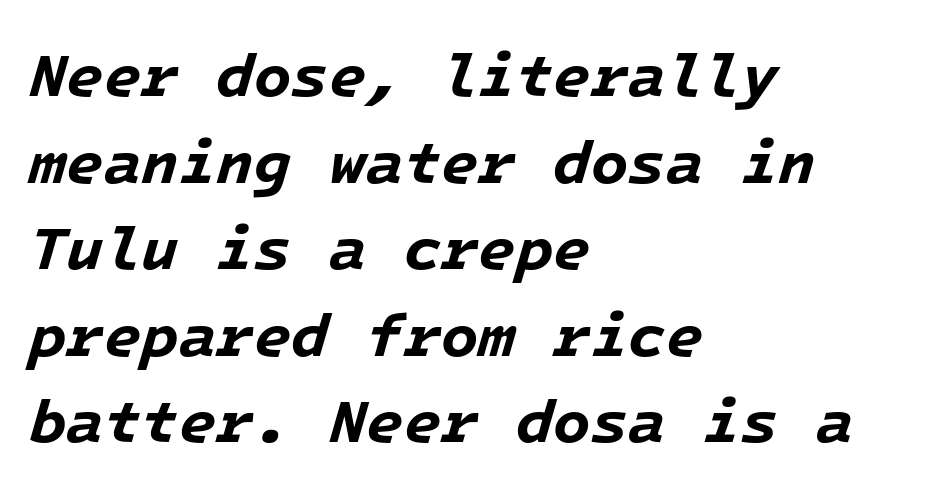
The image shows 61 px bold type, italic (leaning right), monospaced; set left-aligned, normal line spacing (1.42x), normal letter spacing, not underlined; low stroke contrast and a medium x-height.
